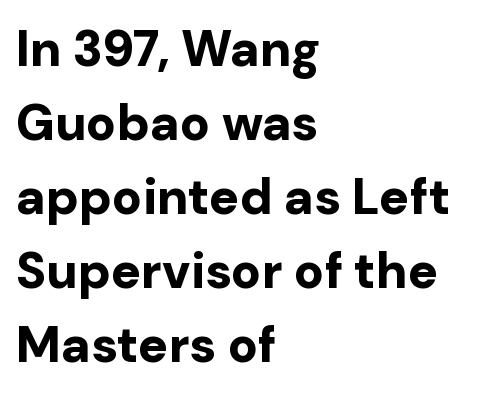
Has an underline been added? It has not. Serifs: no, the terminals of the letterforms are clean. A dark, heavy texture on the line: the type is bold. There is no visible air inserted between adjacent glyphs.
